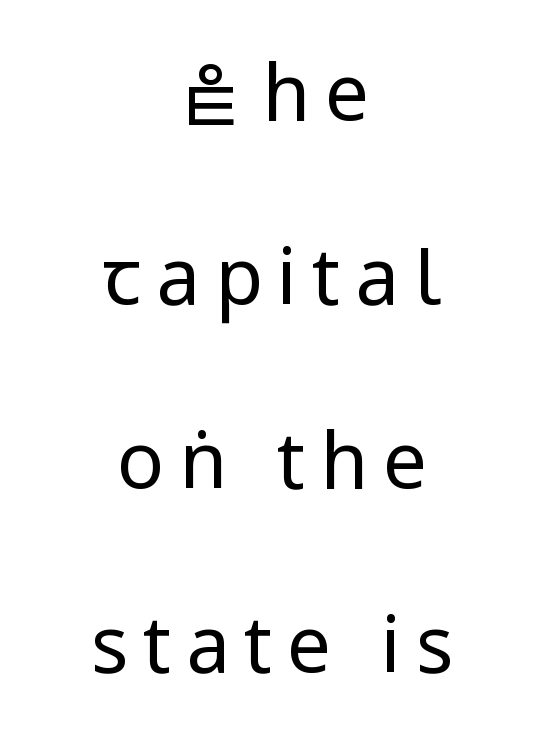
Q: Is the text bold? A: No.
Q: Is the text italic (slanted)? A: No, it is upright.
Q: Is the typeface a serif or a sans-serif typeface? A: Sans-serif.
Q: Is the text underlined? A: No.
Q: How is the paragraph aligned? A: Centered.
Q: Is the spacing between lines tight, normal or loose? A: Loose.
Q: Width (condensed, normal, or wide)? A: Condensed.
Q: Stroke contrast? A: Low.
